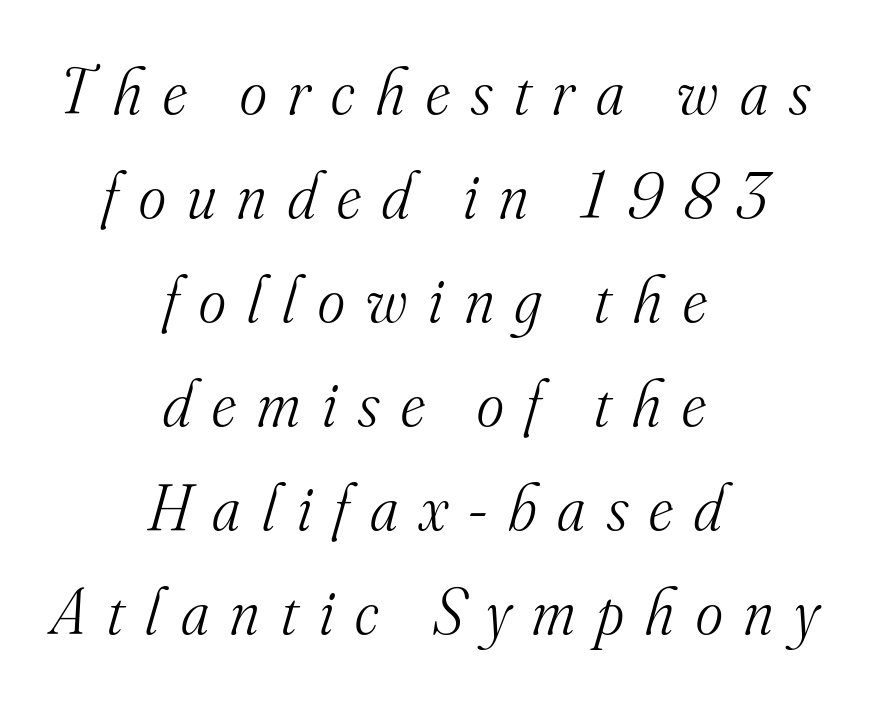
{"serif": "yes", "italic": "yes", "lean": "right", "slant_degrees": 16, "bold": "no", "weight": "light", "width": "normal", "stroke_contrast": "medium", "x_height": "small", "monospaced": "no", "underline": "no", "align": "center", "line_spacing": "normal", "line_spacing_ratio": 1.6, "letter_spacing": "wide", "letter_spacing_em": 0.33, "glyph_px": 65}
